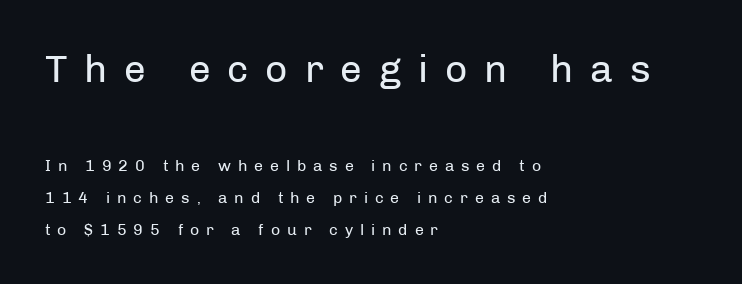
Loose tracking; the words dissolve into strings of separated letters. The font family rendered here belongs to the sans-serif group. Italic: no, the glyphs are upright roman. No letter is thick-stroked: the sample isn't bold. Varying glyph widths throughout — classic text-font behaviour.
